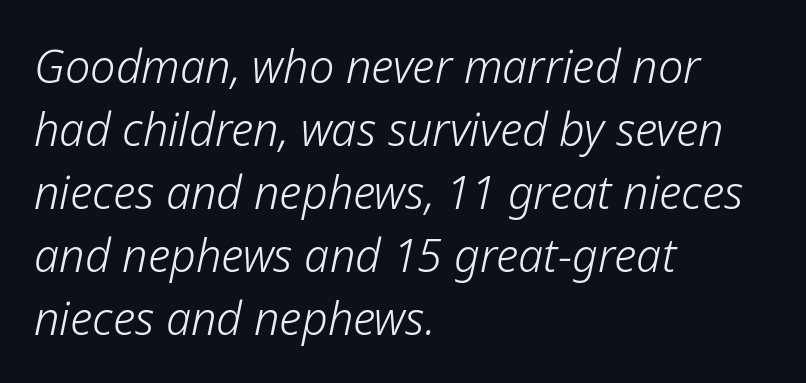
{"italic": "yes", "lean": "right", "slant_degrees": 12, "bold": "no", "weight": "light", "width": "normal", "stroke_contrast": "low", "x_height": "medium", "monospaced": "no", "underline": "no", "align": "left", "line_spacing": "normal", "line_spacing_ratio": 1.4, "letter_spacing": "normal", "letter_spacing_em": 0.0, "glyph_px": 45}
